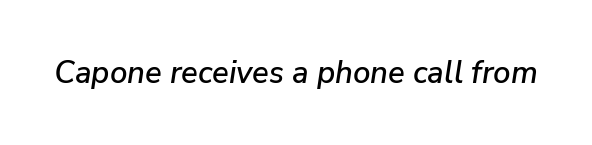
The image shows 31 px text type, italic (leaning right); set normal letter spacing, not underlined; low stroke contrast and a medium x-height.
